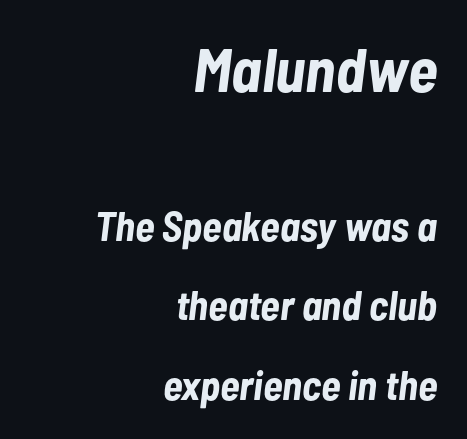
Q: Is the text bold? A: Yes.
Q: Is the text italic (slanted)? A: Yes, it leans right by about 7 degrees.
Q: Is the text underlined? A: No.
Q: How is the paragraph aligned? A: Right-aligned.
Q: Is the spacing between letters normal or unusually wide? A: Normal.
Q: Is the spacing between lines tight, normal or loose? A: Loose.
Q: Which block of text is set in a larger size, the first (top) or the second (bottom)? A: The first (top) one.
Q: Width (condensed, normal, or wide)? A: Condensed.
Q: Stroke contrast? A: Low.
Q: x-height? A: Medium.
Q: Monospaced? A: No.
